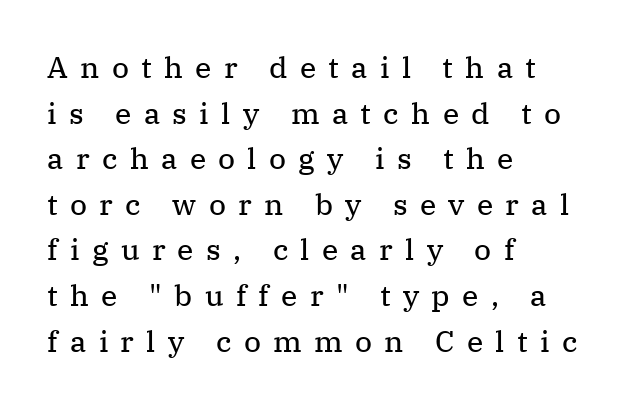
{"serif": "yes", "italic": "no", "bold": "no", "weight": "regular", "width": "normal", "stroke_contrast": "medium", "x_height": "medium", "monospaced": "no", "underline": "no", "align": "left", "line_spacing": "normal", "line_spacing_ratio": 1.52, "letter_spacing": "wide", "letter_spacing_em": 0.41, "glyph_px": 30}
